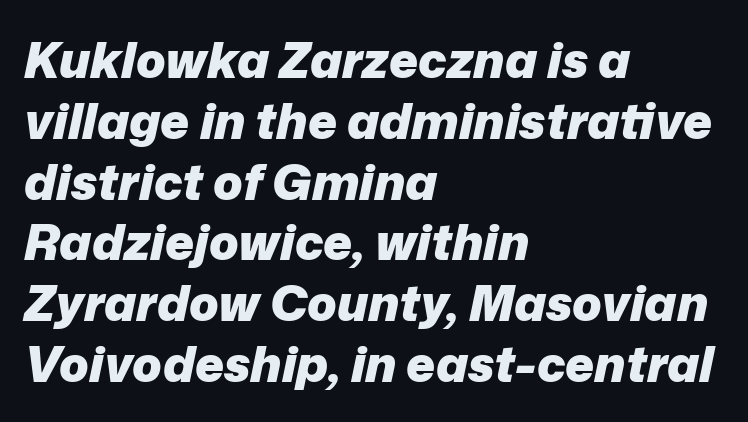
The image shows 49 px heavy type, italic (leaning right); set left-aligned, line spacing 1.24x, normal letter spacing, not underlined; low stroke contrast and a medium x-height.
